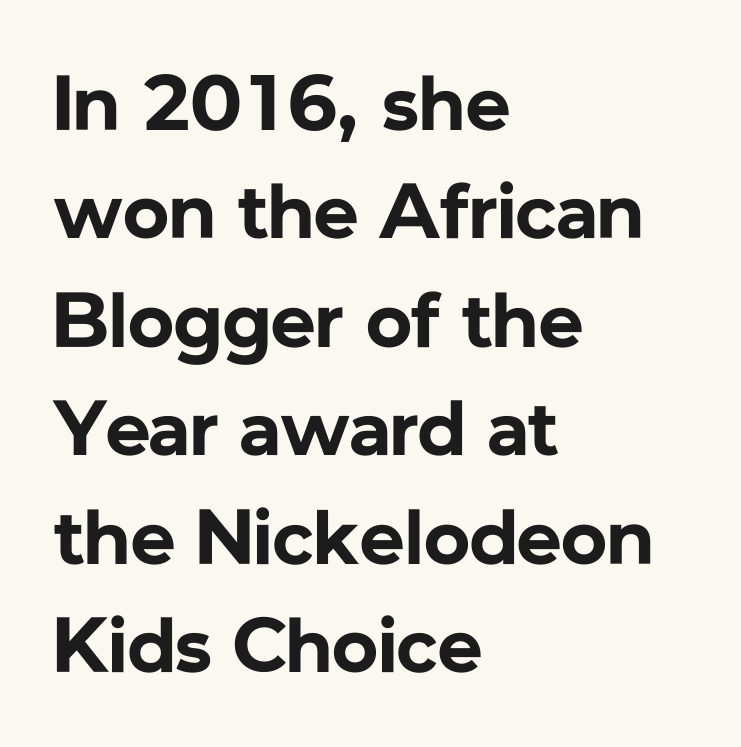
Q: Is the text bold? A: Yes.
Q: Is the text italic (slanted)? A: No, it is upright.
Q: Is the typeface a serif or a sans-serif typeface? A: Sans-serif.
Q: Is the text underlined? A: No.
Q: How is the paragraph aligned? A: Left-aligned.
Q: Is the spacing between letters normal or unusually wide? A: Normal.
Q: Is the spacing between lines tight, normal or loose? A: Normal.
Q: Width (condensed, normal, or wide)? A: Normal.
Q: Stroke contrast? A: Low.
Q: x-height? A: Medium.
Q: Monospaced? A: No.
